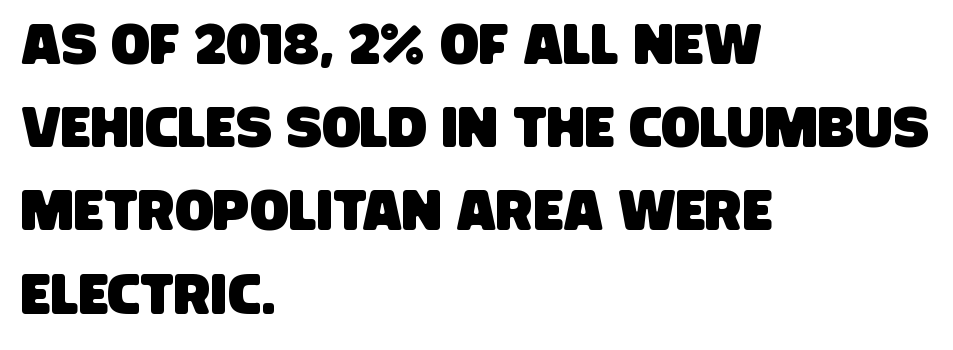
The image shows 57 px condensed sans-serif type; set left-aligned, normal line spacing (1.46x), normal letter spacing, not underlined; low stroke contrast and a large x-height.
